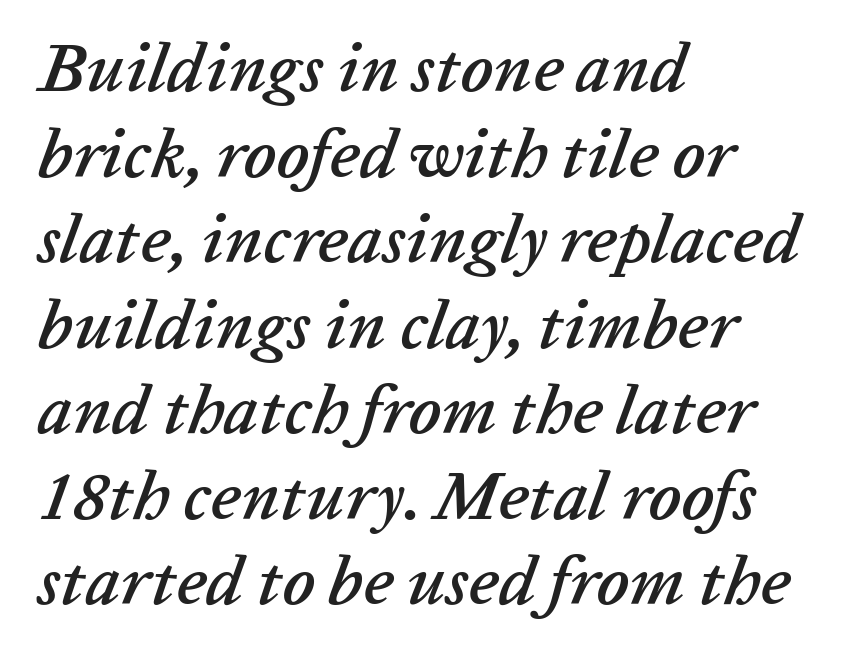
The image shows 69 px text type, italic (leaning right); set left-aligned, line spacing 1.24x, normal letter spacing, not underlined; low stroke contrast and a medium x-height.
